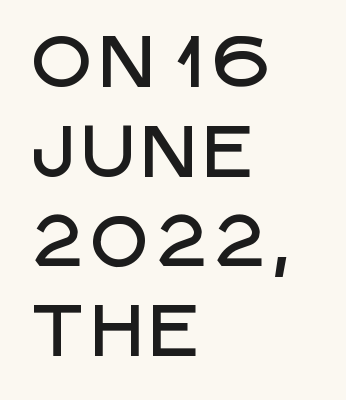
The image shows 73 px sans-serif type, upright; set left-aligned, line spacing 1.23x, normal letter spacing, not underlined; low stroke contrast and a large x-height.
